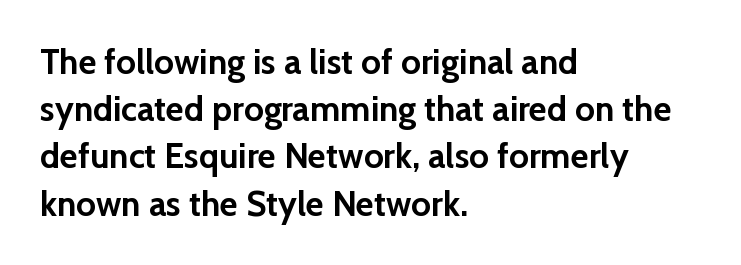
The image shows 35 px semibold sans-serif type, upright; set left-aligned, normal line spacing (1.35x), normal letter spacing, not underlined; low stroke contrast and a medium x-height.
